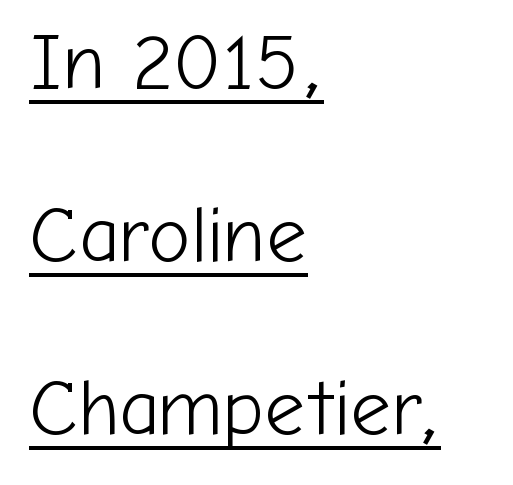
Q: Is the text bold? A: No.
Q: Is the text italic (slanted)? A: No, it is upright.
Q: Is the typeface a serif or a sans-serif typeface? A: Sans-serif.
Q: Is the text underlined? A: Yes.
Q: How is the paragraph aligned? A: Left-aligned.
Q: Is the spacing between letters normal or unusually wide? A: Normal.
Q: Is the spacing between lines tight, normal or loose? A: Loose.
Q: Width (condensed, normal, or wide)? A: Normal.
Q: Stroke contrast? A: Low.
Q: x-height? A: Medium.
Q: Monospaced? A: No.
